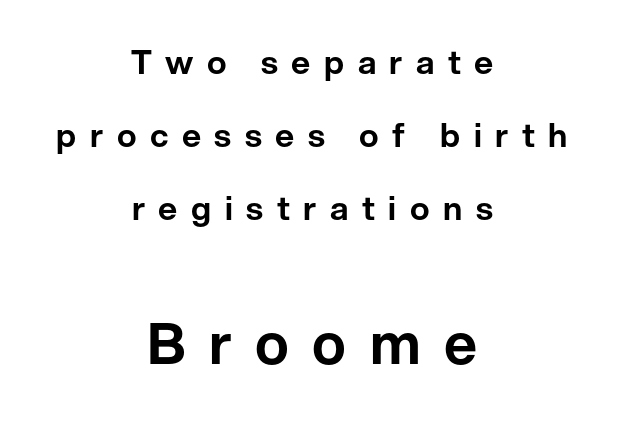
The image shows 57 px sans-serif type, upright; set centered, loose line spacing (2.21x), unusually wide letter spacing (+0.41 em), not underlined; the second (bottom) block is 1.73x larger; low stroke contrast and a medium x-height.
